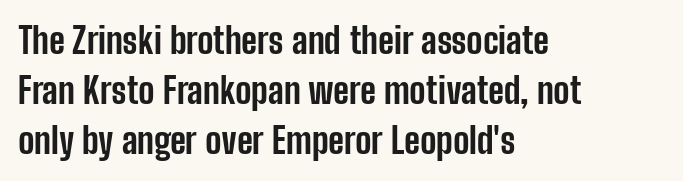
Leftover space on each line is placed entirely after the last word. To sum up the face: it is a sans, with no serifs. Typographic density is high because the face is bold. Posture: straight, roman, zero tilt. The line texture is even and compact thanks to regular tracking. A normal amount of white space separates one row of letters from the next.
